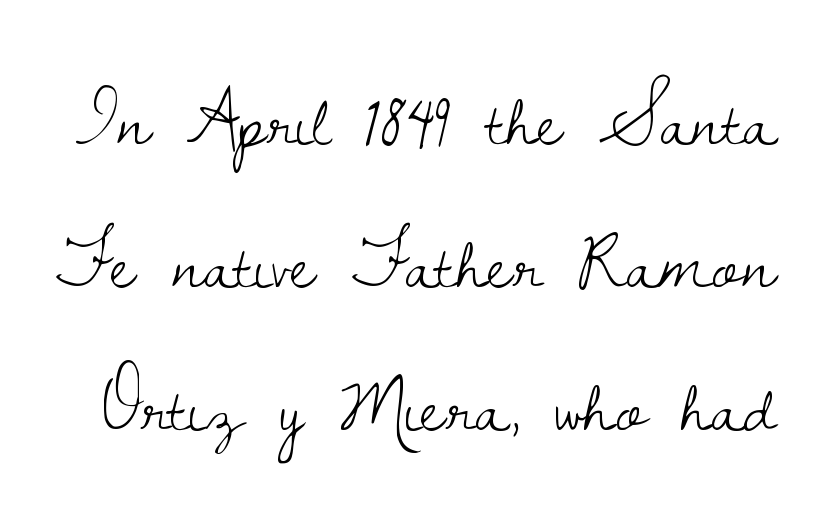
{"serif": "yes", "bold": "no", "weight": "light", "width": "normal", "stroke_contrast": "low", "x_height": "small", "monospaced": "no", "underline": "no", "line_spacing_ratio": 1.81, "letter_spacing": "normal", "letter_spacing_em": 0.0, "glyph_px": 79}
